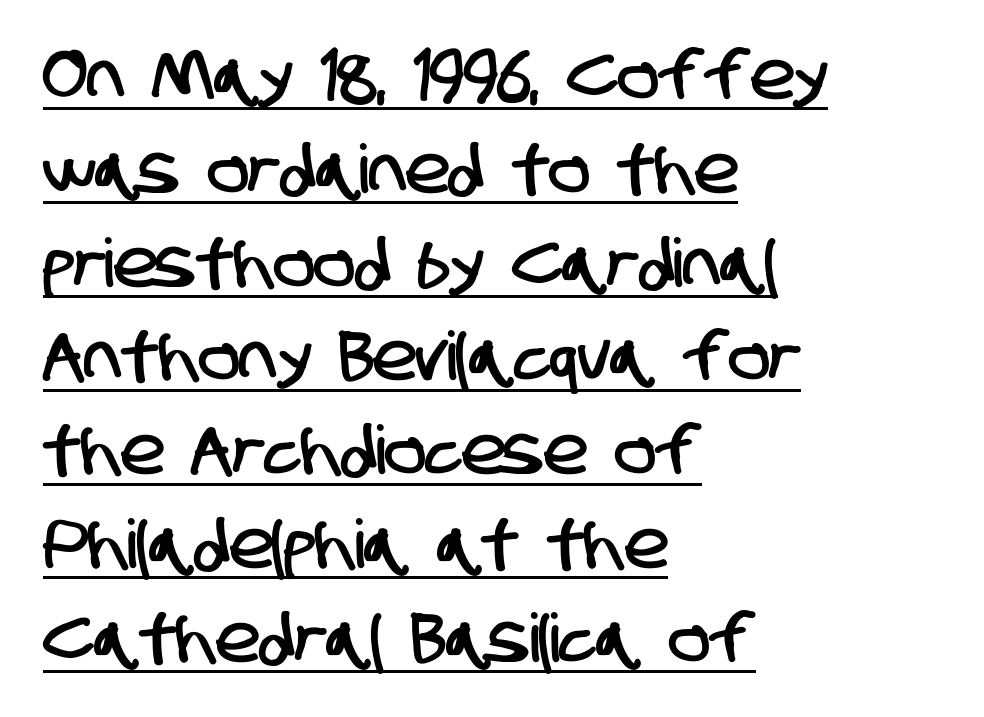
The image shows 67 px condensed sans-serif type; set left-aligned, normal line spacing (1.4x), normal letter spacing, underlined; low stroke contrast and a large x-height.
